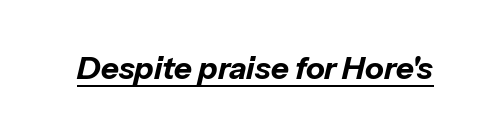
{"italic": "yes", "lean": "right", "slant_degrees": 13, "bold": "yes", "weight": "bold", "width": "normal", "stroke_contrast": "low", "x_height": "medium", "monospaced": "no", "underline": "yes", "letter_spacing": "normal", "letter_spacing_em": 0.0, "glyph_px": 31}
